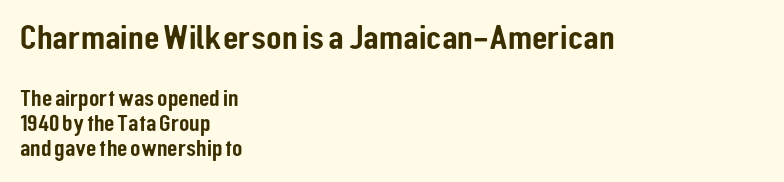
Nobody touched the tracking dial on this one. The area under the type is left untouched. The emphasis by scale lands on block number one, above. Quick note: not italic, upright. Think of a printed novel: that variable character pitch is what you see here. The rendering uses a small line-height, squeezing the rows.
